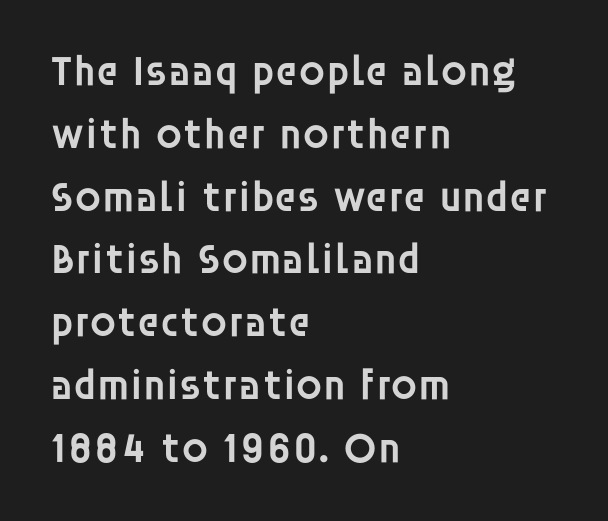
The image shows 43 px semibold sans-serif type, upright; set left-aligned, normal line spacing (1.46x), normal letter spacing, not underlined; low stroke contrast and a large x-height.
